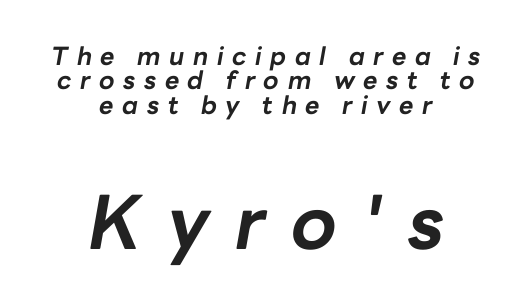
The image shows 74 px bold type, italic (leaning right); set centered, tight line spacing (0.98x), unusually wide letter spacing (+0.34 em), not underlined; the second (bottom) block is 2.96x larger; low stroke contrast and a medium x-height.
